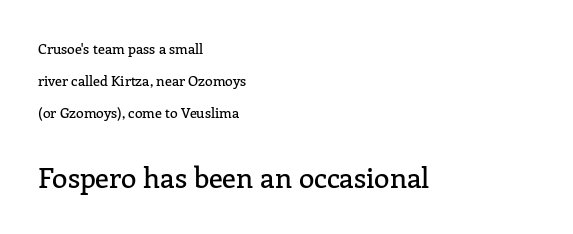
The image shows 28 px serif type, upright; set left-aligned, loose line spacing (2.29x), normal letter spacing, not underlined; the second (bottom) block is 2.0x larger; low stroke contrast and a medium x-height.
